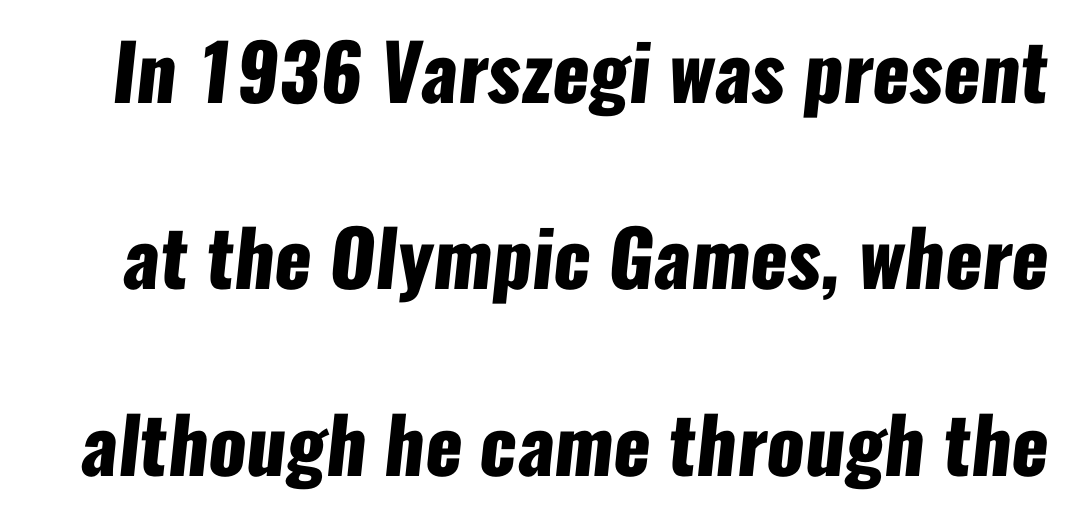
The image shows 77 px heavy, condensed sans-serif type; set loose line spacing (2.42x), normal letter spacing, not underlined; low stroke contrast and a medium x-height.
